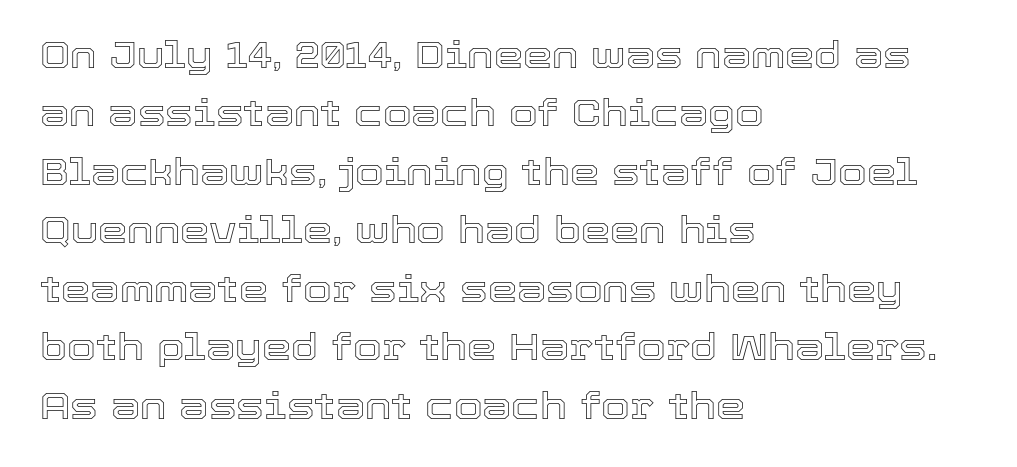
Rendered with straight, roman letterforms. Anything drawn beneath the words? Only blank space. Inter-character spacing is left at the font's built-in metrics. These lines stack with their left ends in a neat column. The designer left line spacing at the default. Varying glyph widths throughout — classic text-font behaviour.
